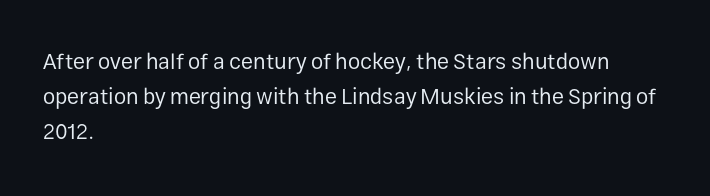
The image shows 22 px text type, upright; set left-aligned, normal line spacing (1.6x), normal letter spacing, not underlined.
